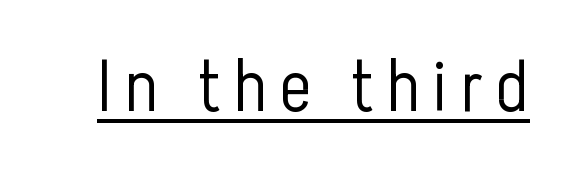
The image shows 73 px light, condensed sans-serif type, upright; set underlined; low stroke contrast and a medium x-height.
